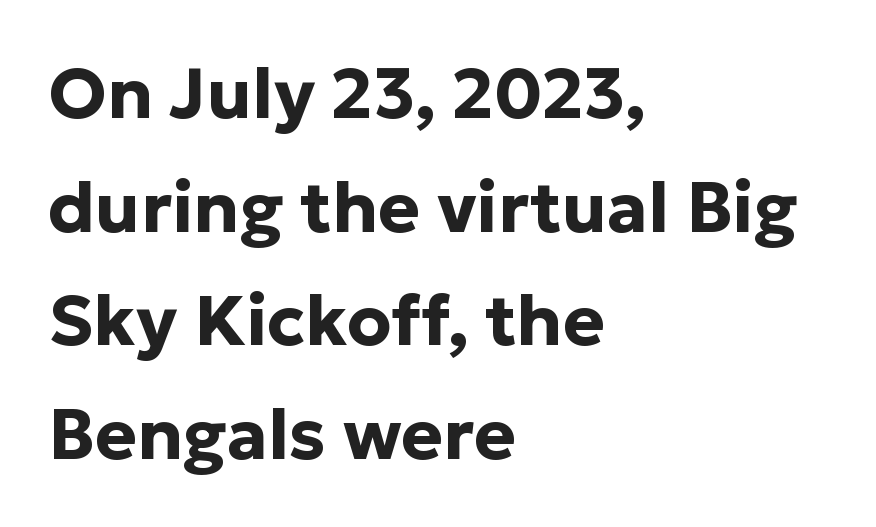
The image shows 71 px bold sans-serif type, upright; set left-aligned, normal line spacing (1.6x), normal letter spacing, not underlined; low stroke contrast and a medium x-height.
